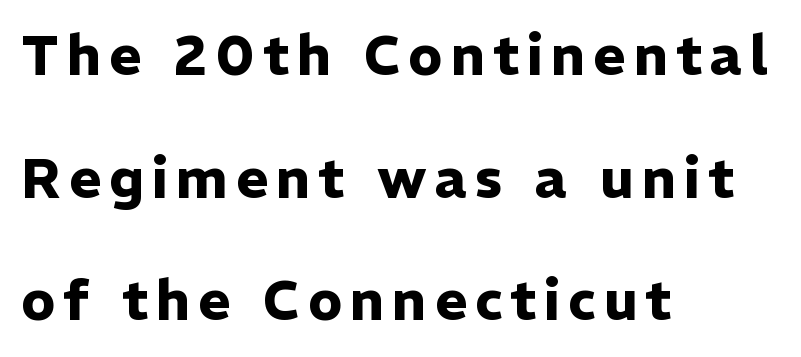
Q: Is the text bold? A: Yes.
Q: Is the text italic (slanted)? A: No, it is upright.
Q: Is the typeface a serif or a sans-serif typeface? A: Sans-serif.
Q: Is the text underlined? A: No.
Q: How is the paragraph aligned? A: Left-aligned.
Q: Is the spacing between lines tight, normal or loose? A: Loose.
Q: Width (condensed, normal, or wide)? A: Normal.
Q: Stroke contrast? A: Low.
Q: x-height? A: Medium.
Q: Monospaced? A: No.
